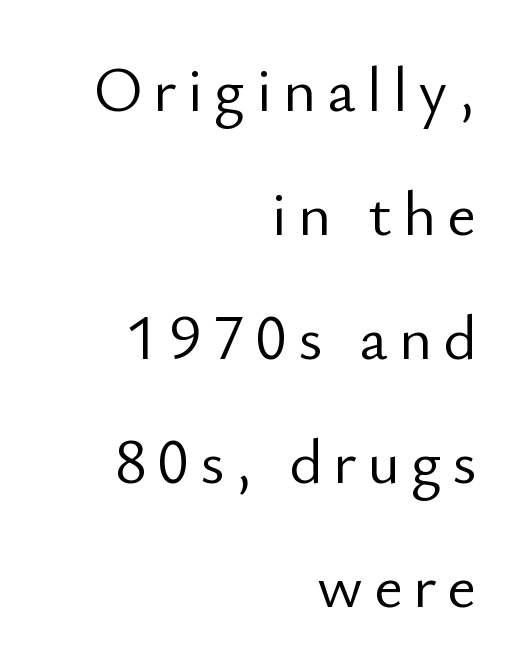
{"serif": "no", "italic": "no", "bold": "no", "weight": "light", "width": "normal", "stroke_contrast": "low", "x_height": "small", "monospaced": "no", "underline": "no", "align": "right", "line_spacing": "loose", "line_spacing_ratio": 1.97, "glyph_px": 63}
